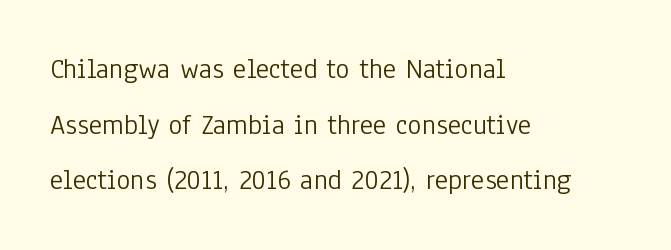
Has an underline been added? It has not. Students, observe: this is what heavily led, spacious text looks like. A sans-serif font was chosen for this passage. Varying glyph widths throughout — classic text-font behaviour.
